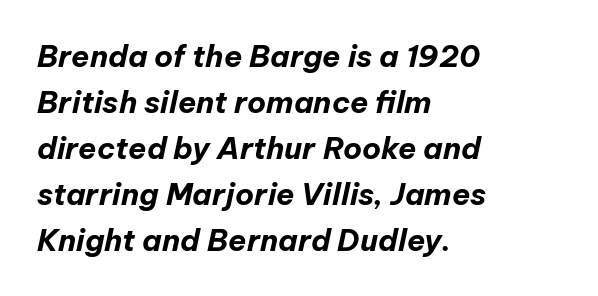
{"italic": "yes", "lean": "right", "slant_degrees": 12, "bold": "yes", "weight": "bold", "width": "normal", "stroke_contrast": "low", "x_height": "medium", "monospaced": "no", "underline": "no", "align": "left", "line_spacing": "normal", "line_spacing_ratio": 1.53, "letter_spacing": "normal", "letter_spacing_em": 0.0, "glyph_px": 30}
